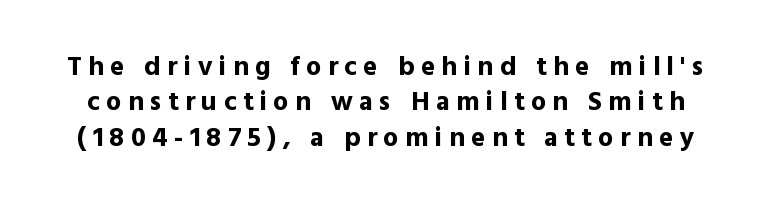
Set as a true bold cut, around the 700 mark. Just letters on the line, the space beneath them empty. The line texture is sparse and dotted thanks to wide tracking. The block of text has a typical density, with ordinary space between rows. Posture: vertical.
